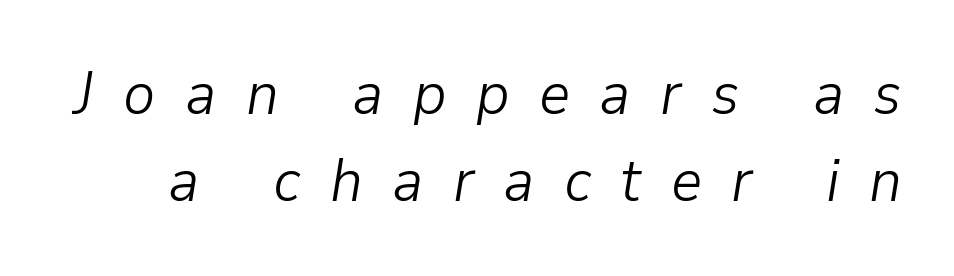
Q: Is the text bold? A: No.
Q: Is the text italic (slanted)? A: Yes, it leans right by about 9 degrees.
Q: Is the text underlined? A: No.
Q: Is the spacing between letters normal or unusually wide? A: Unusually wide.
Q: Is the spacing between lines tight, normal or loose? A: Normal.
Q: Width (condensed, normal, or wide)? A: Normal.
Q: Stroke contrast? A: Low.
Q: x-height? A: Medium.
Q: Monospaced? A: No.
